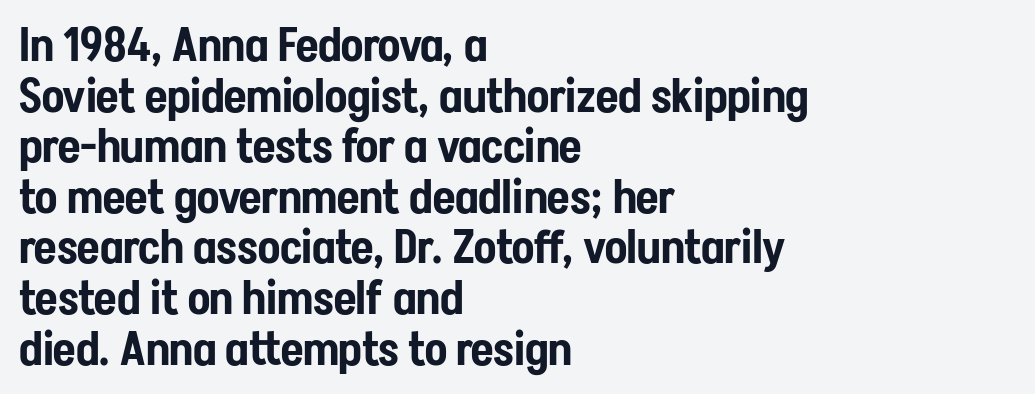
{"serif": "no", "italic": "no", "width": "condensed", "stroke_contrast": "low", "x_height": "medium", "monospaced": "no", "underline": "no", "align": "left", "line_spacing": "tight", "line_spacing_ratio": 1.1, "letter_spacing": "normal", "letter_spacing_em": 0.0, "glyph_px": 46}
